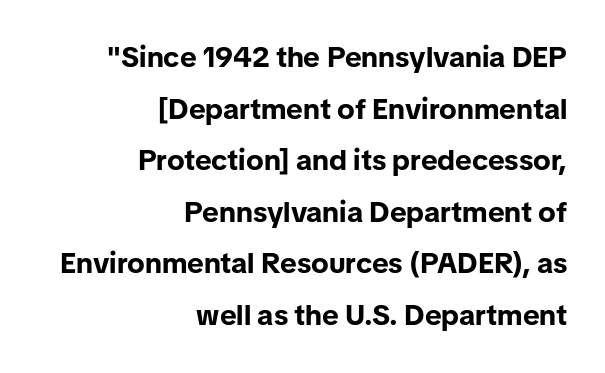
Font category for this specimen: sans-serif. No word sits above an underline. Does the copy run flush right? Yes — the right margin is perfectly even. A typesetter would call this zero additional tracking. The rendering uses natural spacing where letterforms have individual widths. Heavy-handed strokes throughout: this text is bold.
